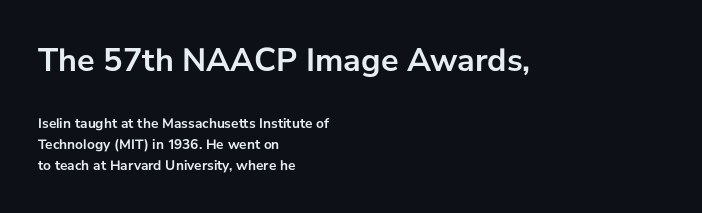
Q: Is the text bold? A: Yes.
Q: Is the text italic (slanted)? A: No, it is upright.
Q: Is the typeface a serif or a sans-serif typeface? A: Sans-serif.
Q: Is the text underlined? A: No.
Q: How is the paragraph aligned? A: Left-aligned.
Q: Is the spacing between letters normal or unusually wide? A: Normal.
Q: Is the spacing between lines tight, normal or loose? A: Normal.
Q: Which block of text is set in a larger size, the first (top) or the second (bottom)? A: The first (top) one.
Q: Width (condensed, normal, or wide)? A: Normal.
Q: Stroke contrast? A: Low.
Q: x-height? A: Medium.
Q: Monospaced? A: No.
